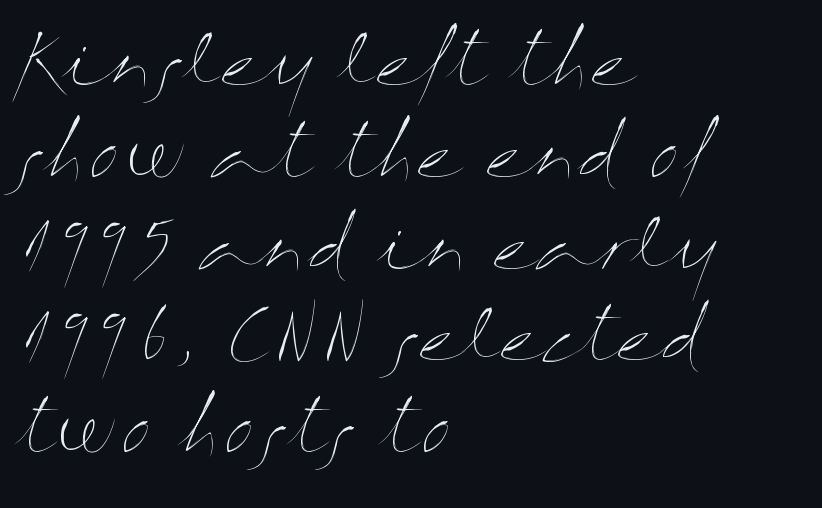
Compared with typical paragraphs, the rows here are spaced about the same. Nothing heavy about these letters — not bold at all. Is this a fixed-width face? No — the glyphs have proportional, varying widths. Standard letterfit; no display-style spreading of the glyphs. The rag falls on the right side of this text block.
